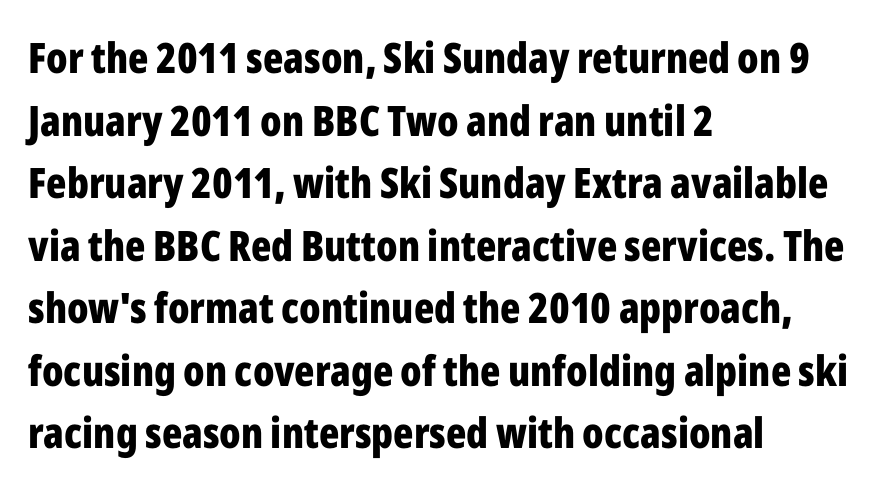
The image shows 42 px bold, condensed sans-serif type, upright; set left-aligned, normal line spacing (1.49x), normal letter spacing, not underlined; low stroke contrast and a medium x-height.
